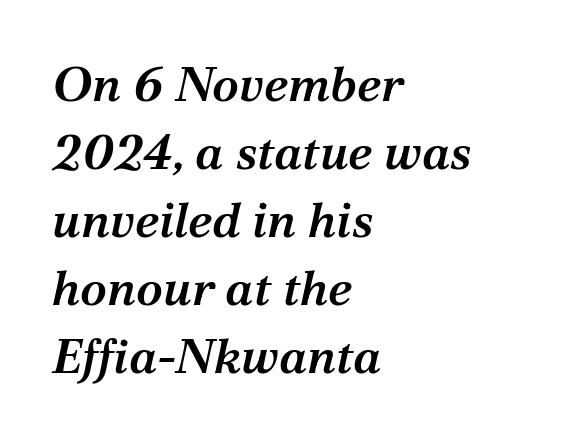
Q: Is the text bold? A: Semi-bold.
Q: Is the text italic (slanted)? A: Yes, it leans right by about 12 degrees.
Q: Is the typeface a serif or a sans-serif typeface? A: Serif.
Q: Is the text underlined? A: No.
Q: How is the paragraph aligned? A: Left-aligned.
Q: Is the spacing between letters normal or unusually wide? A: Normal.
Q: Is the spacing between lines tight, normal or loose? A: Normal.
Q: Width (condensed, normal, or wide)? A: Normal.
Q: Stroke contrast? A: Medium.
Q: x-height? A: Medium.
Q: Monospaced? A: No.
